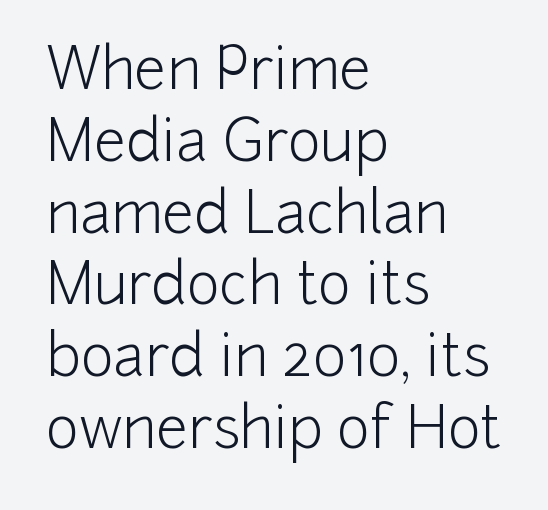
Q: Is the text bold? A: No.
Q: Is the text italic (slanted)? A: No, it is upright.
Q: Is the typeface a serif or a sans-serif typeface? A: Sans-serif.
Q: Is the text underlined? A: No.
Q: How is the paragraph aligned? A: Left-aligned.
Q: Is the spacing between letters normal or unusually wide? A: Normal.
Q: Is the spacing between lines tight, normal or loose? A: Normal.
Q: Width (condensed, normal, or wide)? A: Normal.
Q: Stroke contrast? A: Low.
Q: x-height? A: Medium.
Q: Monospaced? A: No.
